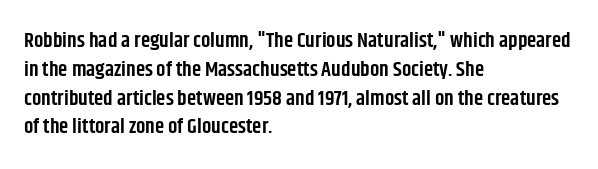
The image shows 21 px text type, upright; set left-aligned, normal line spacing (1.37x), normal letter spacing, not underlined.
